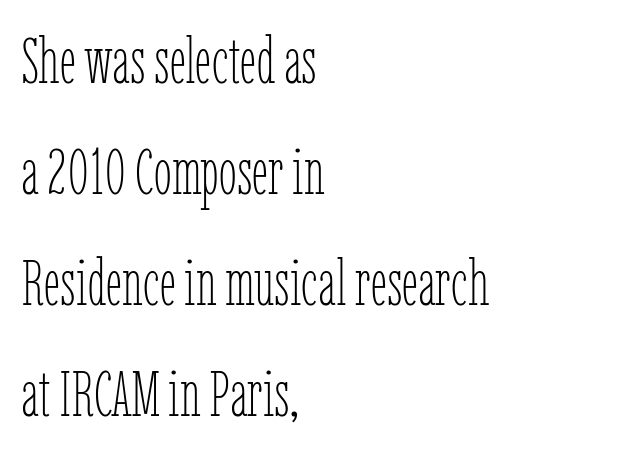
The image shows 65 px thin, condensed type, upright; set left-aligned, line spacing 1.71x, normal letter spacing, not underlined; low stroke contrast and a medium x-height.
